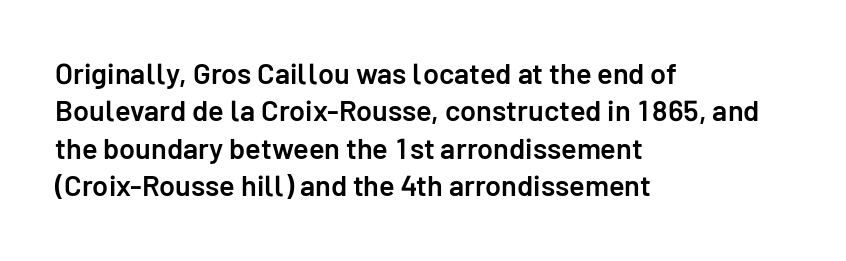
Just letters on the line, the space beneath them empty. The passage shown is typeset with a sans-serif family. The typesetting leans somewhat heavy: a semibold. How are the letters spaced? Ordinarily, with no added tracking. The rows are spaced the way most documents space them.
